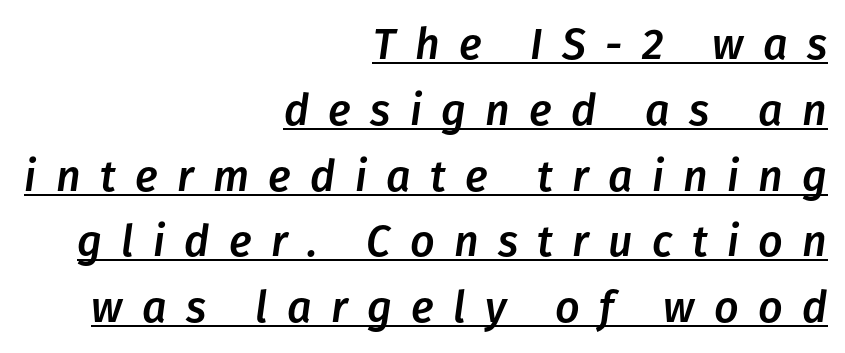
{"italic": "yes", "lean": "right", "slant_degrees": 8, "width": "normal", "stroke_contrast": "low", "x_height": "medium", "monospaced": "no", "underline": "yes", "align": "right", "line_spacing": "normal", "line_spacing_ratio": 1.53, "letter_spacing": "wide", "letter_spacing_em": 0.45, "glyph_px": 43}
